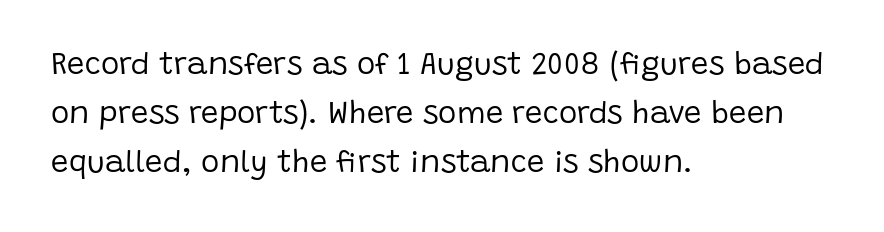
The image shows 31 px regular-weight sans-serif type, upright; set left-aligned, normal line spacing (1.58x), normal letter spacing, not underlined; low stroke contrast and a large x-height.
